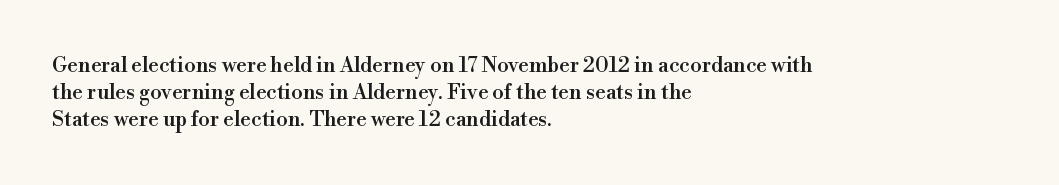
No word sits above an underline. Rendered with straight, roman letterforms. A typesetter would call this leading conventional body-copy spacing. Nothing unusual about the tracking: characters are spaced as the font intends. Line starts are locked; line ends wander.
